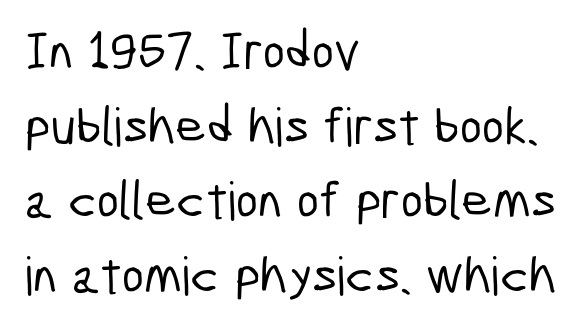
Q: Is the typeface a serif or a sans-serif typeface? A: Sans-serif.
Q: Is the text underlined? A: No.
Q: How is the paragraph aligned? A: Left-aligned.
Q: Is the spacing between letters normal or unusually wide? A: Normal.
Q: Is the spacing between lines tight, normal or loose? A: Normal.
Q: Width (condensed, normal, or wide)? A: Condensed.
Q: Stroke contrast? A: Low.
Q: x-height? A: Medium.
Q: Monospaced? A: No.
